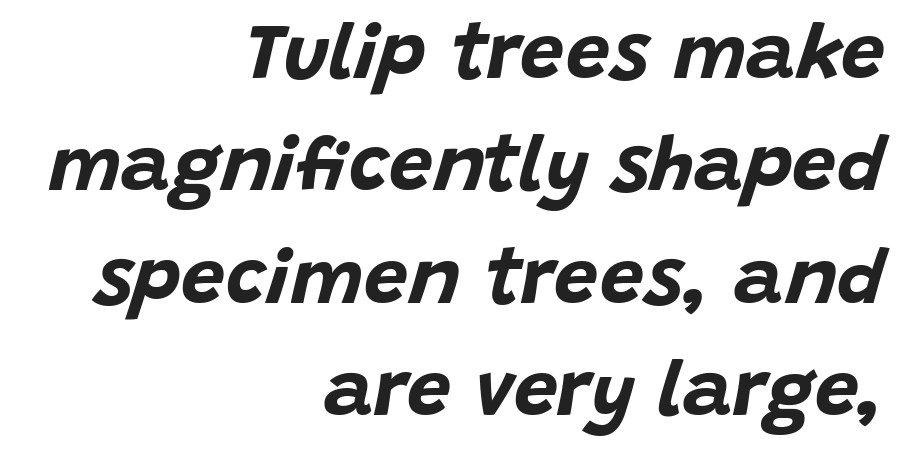
The image shows 78 px bold type, italic (leaning right); set right-aligned, normal line spacing (1.44x), normal letter spacing, not underlined; low stroke contrast and a large x-height.
